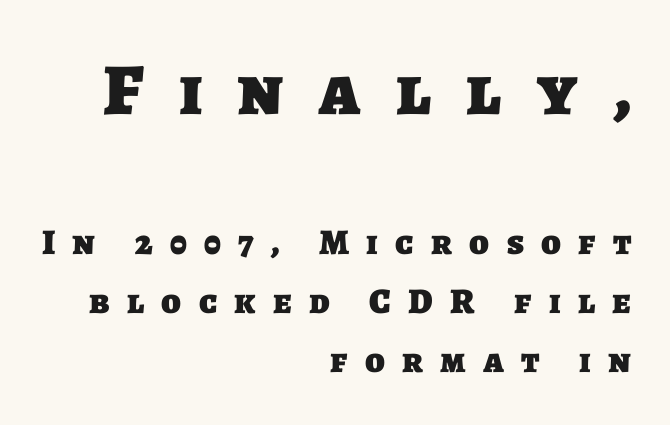
Q: Is the text bold? A: Yes.
Q: Is the typeface a serif or a sans-serif typeface? A: Sans-serif.
Q: Is the text underlined? A: No.
Q: How is the paragraph aligned? A: Right-aligned.
Q: Is the spacing between letters normal or unusually wide? A: Unusually wide.
Q: Is the spacing between lines tight, normal or loose? A: Normal.
Q: Which block of text is set in a larger size, the first (top) or the second (bottom)? A: The first (top) one.
Q: Width (condensed, normal, or wide)? A: Normal.
Q: Stroke contrast? A: Low.
Q: x-height? A: Large.
Q: Monospaced? A: No.
